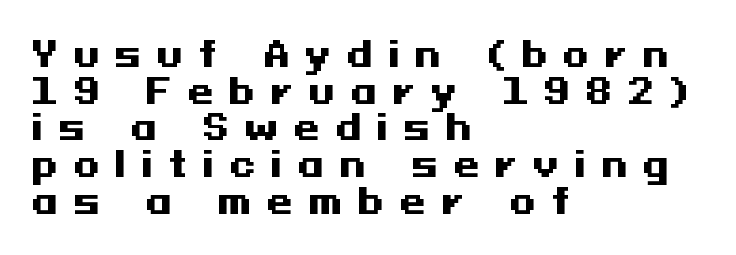
The image shows 34 px heavy, wide sans-serif type, upright; set left-aligned, tight line spacing (1.08x), unusually wide letter spacing (+0.45 em), not underlined; medium stroke contrast and a medium x-height.
